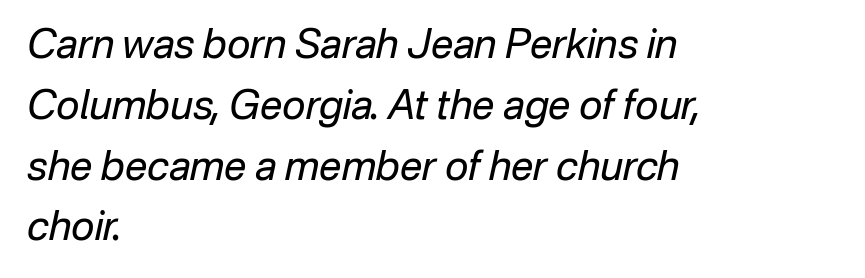
Q: Is the text bold? A: No.
Q: Is the text italic (slanted)? A: Yes, it leans right by about 12 degrees.
Q: Is the text underlined? A: No.
Q: How is the paragraph aligned? A: Left-aligned.
Q: Is the spacing between letters normal or unusually wide? A: Normal.
Q: Is the spacing between lines tight, normal or loose? A: Normal.
Q: Width (condensed, normal, or wide)? A: Normal.
Q: Stroke contrast? A: Low.
Q: x-height? A: Medium.
Q: Monospaced? A: No.
